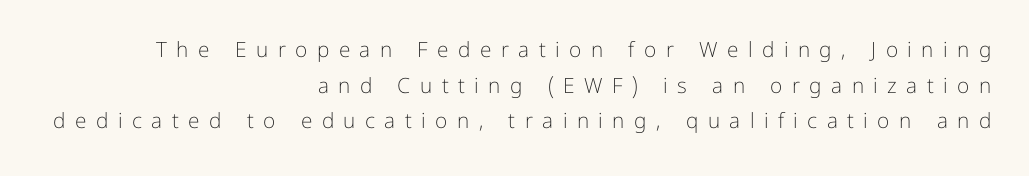
Q: Is the text bold? A: No.
Q: Is the text italic (slanted)? A: No, it is upright.
Q: Is the text underlined? A: No.
Q: How is the paragraph aligned? A: Right-aligned.
Q: Is the spacing between letters normal or unusually wide? A: Unusually wide.
Q: Is the spacing between lines tight, normal or loose? A: Normal.
